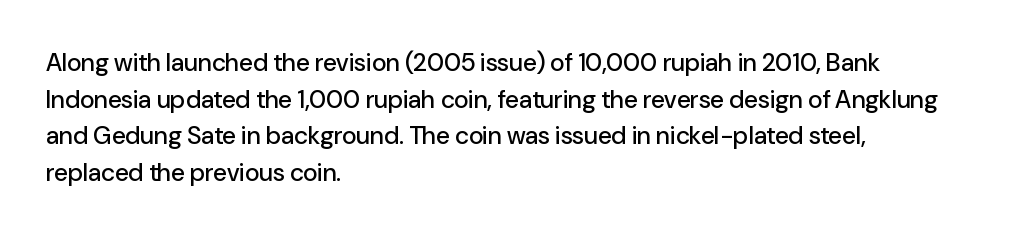
Q: Is the text italic (slanted)? A: No, it is upright.
Q: Is the text underlined? A: No.
Q: How is the paragraph aligned? A: Left-aligned.
Q: Is the spacing between letters normal or unusually wide? A: Normal.
Q: Is the spacing between lines tight, normal or loose? A: Normal.
